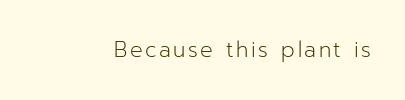
The image shows 21 px text type, upright; set not underlined.
